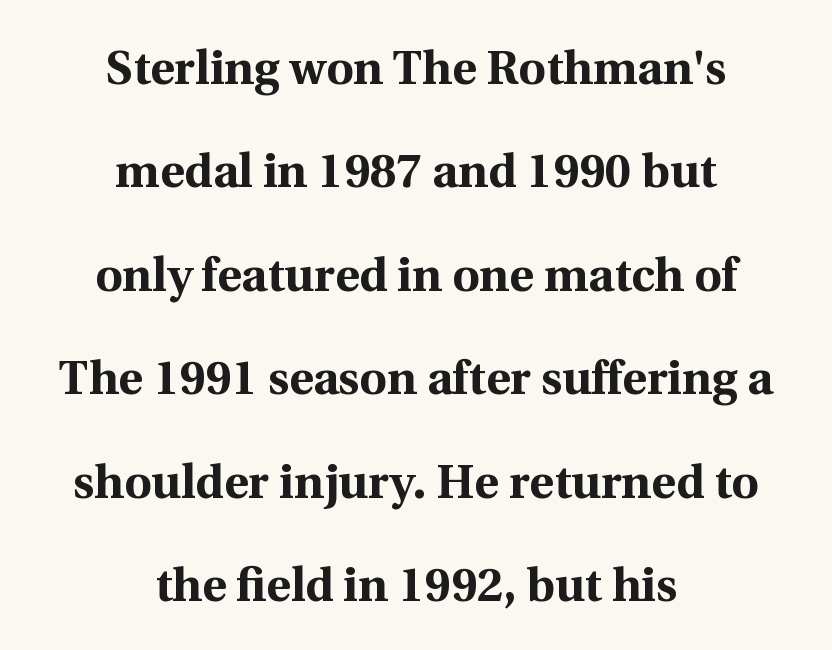
Q: Is the text bold? A: Yes.
Q: Is the text italic (slanted)? A: No, it is upright.
Q: Is the typeface a serif or a sans-serif typeface? A: Serif.
Q: Is the text underlined? A: No.
Q: How is the paragraph aligned? A: Centered.
Q: Is the spacing between letters normal or unusually wide? A: Normal.
Q: Is the spacing between lines tight, normal or loose? A: Loose.
Q: Width (condensed, normal, or wide)? A: Normal.
Q: x-height? A: Medium.
Q: Monospaced? A: No.
